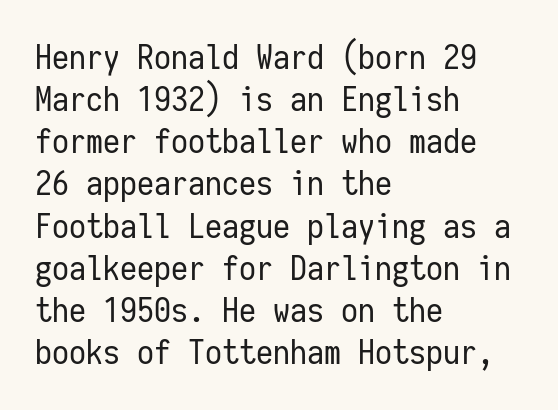
{"serif": "no", "italic": "no", "bold": "no", "weight": "regular", "width": "condensed", "stroke_contrast": "low", "x_height": "medium", "monospaced": "yes", "underline": "no", "align": "left", "line_spacing_ratio": 1.24, "letter_spacing": "normal", "letter_spacing_em": 0.0, "glyph_px": 34}
